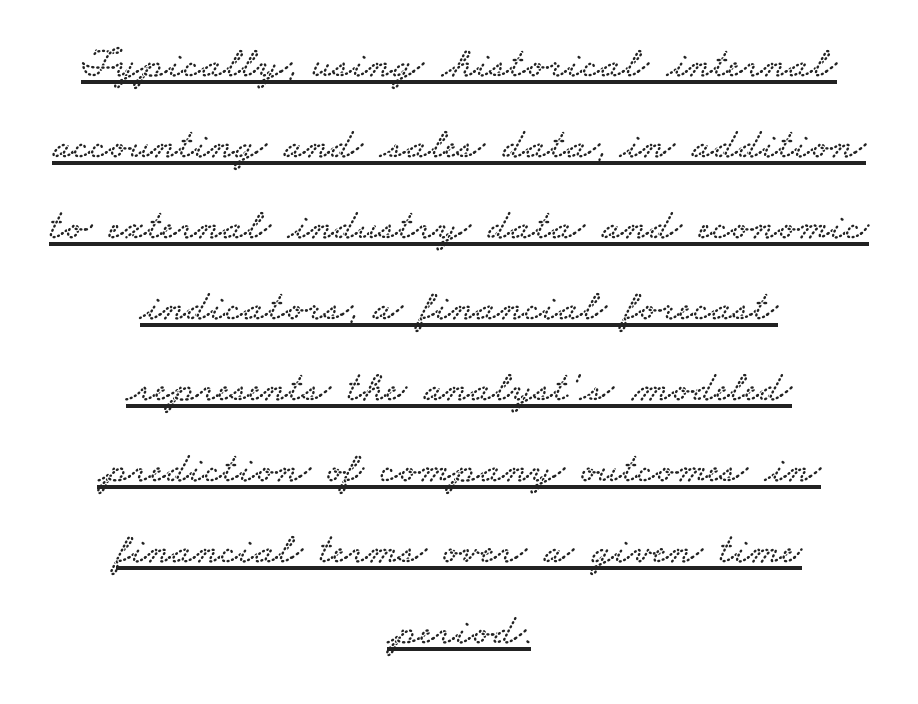
{"width": "wide", "stroke_contrast": "low", "x_height": "small", "monospaced": "no", "underline": "yes", "align": "center", "line_spacing_ratio": 1.84, "letter_spacing": "normal", "letter_spacing_em": 0.0, "glyph_px": 44}
